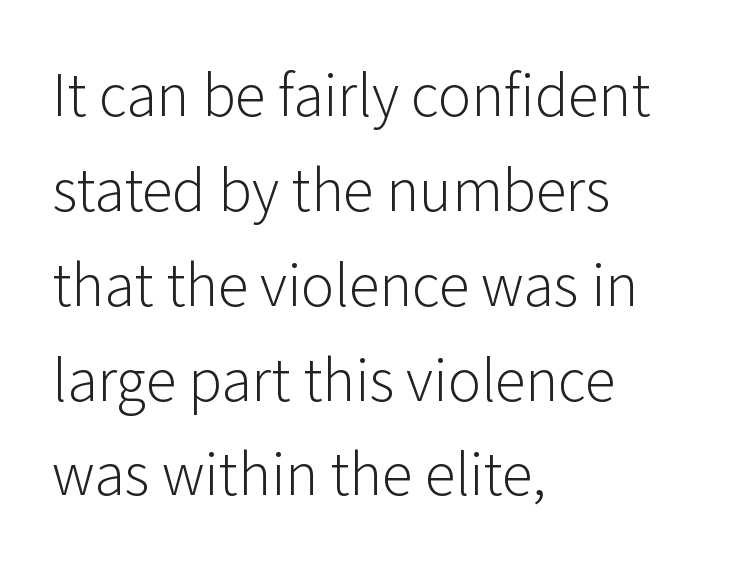
The image shows 62 px light sans-serif type, upright; set left-aligned, normal line spacing (1.53x), normal letter spacing, not underlined; low stroke contrast and a medium x-height.
